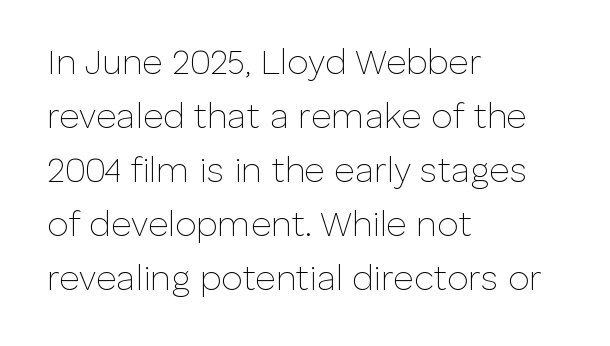
{"serif": "no", "italic": "no", "bold": "no", "weight": "thin", "width": "normal", "stroke_contrast": "low", "x_height": "medium", "monospaced": "no", "underline": "no", "align": "left", "line_spacing": "normal", "line_spacing_ratio": 1.54, "letter_spacing": "normal", "letter_spacing_em": 0.0, "glyph_px": 35}
